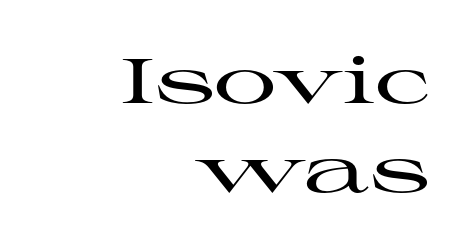
The image shows 63 px wide serif type, upright; set right-aligned, normal line spacing (1.42x), normal letter spacing, not underlined; high stroke contrast and a medium x-height.
